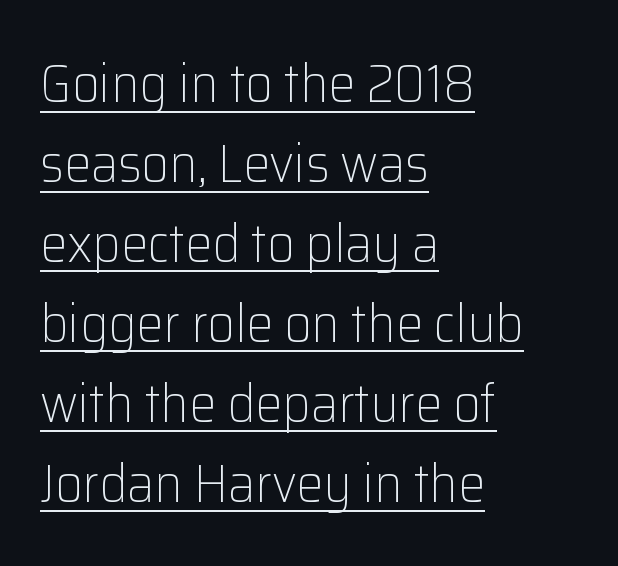
{"serif": "no", "italic": "no", "bold": "no", "weight": "light", "width": "normal", "stroke_contrast": "low", "x_height": "medium", "monospaced": "no", "underline": "yes", "align": "left", "line_spacing": "normal", "line_spacing_ratio": 1.48, "letter_spacing": "normal", "letter_spacing_em": 0.0, "glyph_px": 54}
